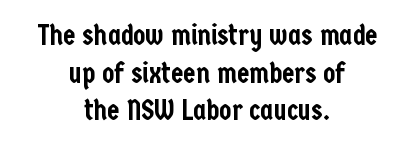
The image shows 28 px condensed sans-serif type, upright; set centered, normal line spacing (1.34x), normal letter spacing, not underlined; low stroke contrast and a medium x-height.
